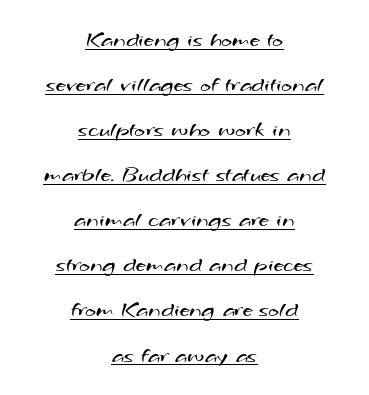
The image shows 23 px text type; set centered, loose line spacing (1.96x), normal letter spacing, underlined.
